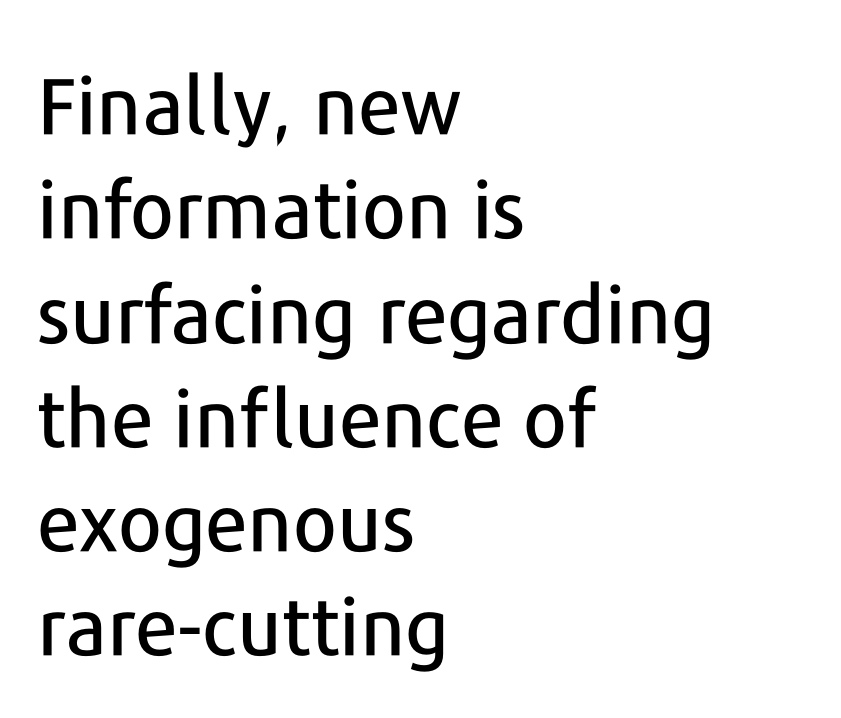
The image shows 79 px sans-serif type, upright; set left-aligned, normal line spacing (1.32x), normal letter spacing, not underlined; low stroke contrast and a medium x-height.
